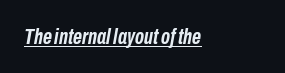
Q: Is the text bold? A: Yes.
Q: Is the text italic (slanted)? A: Yes, it leans right by about 10 degrees.
Q: Is the text underlined? A: Yes.
Q: How is the paragraph aligned? A: Left-aligned.
Q: Is the spacing between letters normal or unusually wide? A: Normal.
